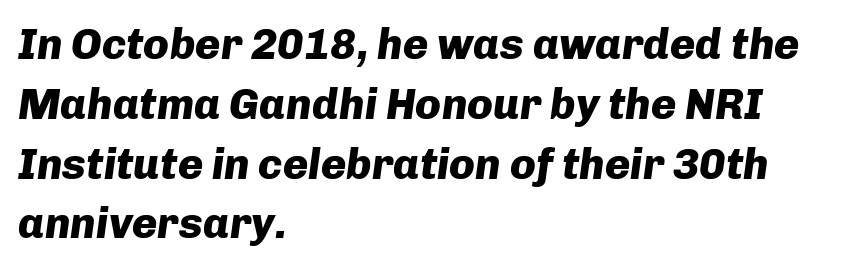
Here the glyphs are tracked normally, forming tight word shapes. The passage shown is not underscored anywhere. The rendering anchors every line to the left-hand side. A dark, heavy texture on the line: the type is bold. Baseline-to-baseline distance is the conventional proportion of letter height.
